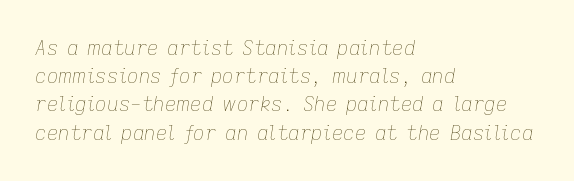
{"italic": "yes", "lean": "right", "slant_degrees": 9, "bold": "no", "underline": "no", "align": "left", "line_spacing": "normal", "line_spacing_ratio": 1.41, "letter_spacing": "normal", "letter_spacing_em": 0.0, "glyph_px": 20}
